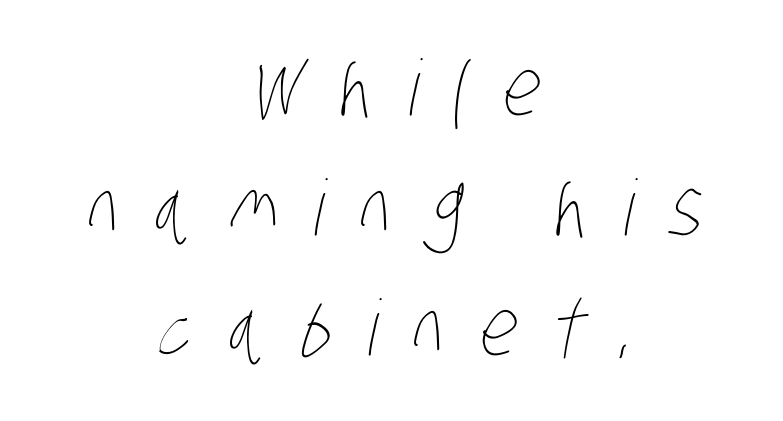
{"bold": "no", "weight": "thin", "width": "condensed", "stroke_contrast": "low", "x_height": "large", "monospaced": "no", "underline": "no", "align": "center", "line_spacing": "normal", "line_spacing_ratio": 1.56, "letter_spacing": "wide", "letter_spacing_em": 0.46, "glyph_px": 77}
